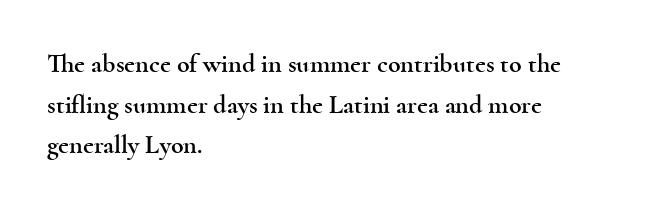
This rendering features lettering with no underline. How are the letters spaced? Ordinarily, with no added tracking. The setting favours the left margin, as ordinary paragraphs usually do. Does the lettering tilt? It doesn't — this is upright. Summary of vertical rhythm: regular, with standard interline spacing.
